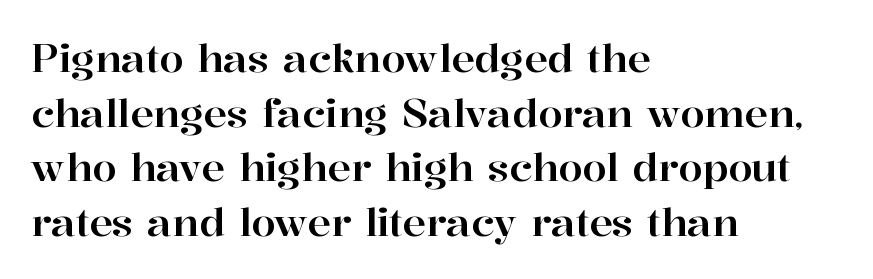
Old-style or modern, the face here clearly has serifs. Letter spacing: default. The line-height multiplier appears to be the usual default. Is the block centered? No — it sits flush against the left margin.
